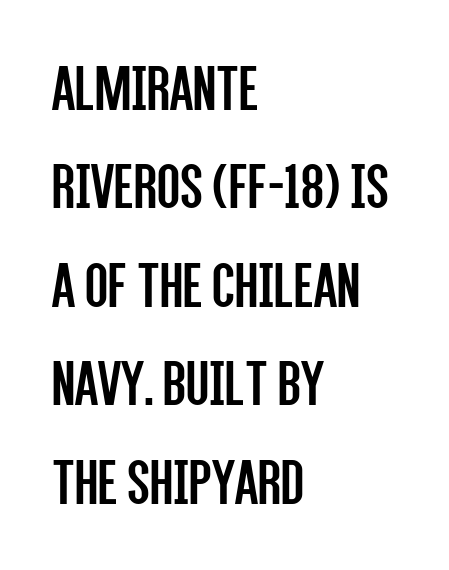
{"serif": "no", "italic": "no", "bold": "no", "weight": "regular", "width": "condensed", "stroke_contrast": "low", "x_height": "large", "monospaced": "no", "underline": "no", "align": "left", "line_spacing": "normal", "line_spacing_ratio": 1.47, "letter_spacing": "normal", "letter_spacing_em": 0.0, "glyph_px": 67}
